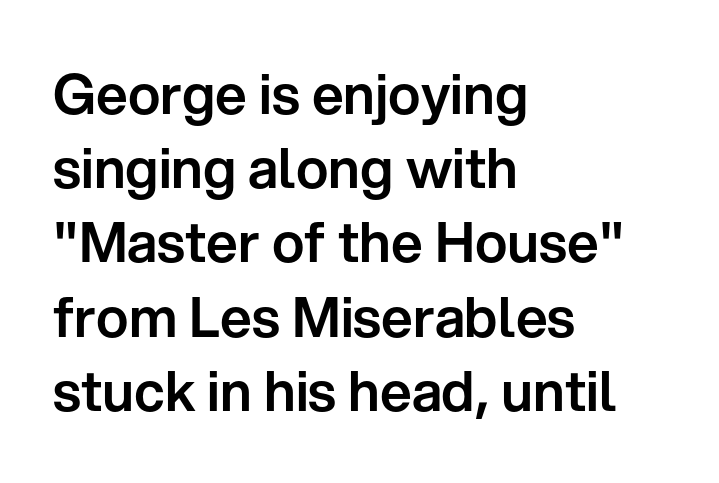
Q: Is the text italic (slanted)? A: No, it is upright.
Q: Is the typeface a serif or a sans-serif typeface? A: Sans-serif.
Q: Is the text underlined? A: No.
Q: How is the paragraph aligned? A: Left-aligned.
Q: Is the spacing between letters normal or unusually wide? A: Normal.
Q: Is the spacing between lines tight, normal or loose? A: Normal.
Q: Width (condensed, normal, or wide)? A: Normal.
Q: Stroke contrast? A: Low.
Q: x-height? A: Medium.
Q: Monospaced? A: No.
